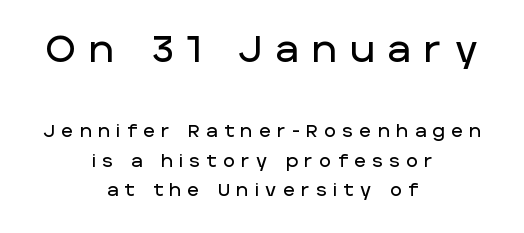
Q: Is the text italic (slanted)? A: No, it is upright.
Q: Is the typeface a serif or a sans-serif typeface? A: Sans-serif.
Q: Is the text underlined? A: No.
Q: How is the paragraph aligned? A: Centered.
Q: Is the spacing between letters normal or unusually wide? A: Unusually wide.
Q: Is the spacing between lines tight, normal or loose? A: Normal.
Q: Which block of text is set in a larger size, the first (top) or the second (bottom)? A: The first (top) one.
Q: Width (condensed, normal, or wide)? A: Normal.
Q: Stroke contrast? A: Low.
Q: x-height? A: Large.
Q: Monospaced? A: No.
